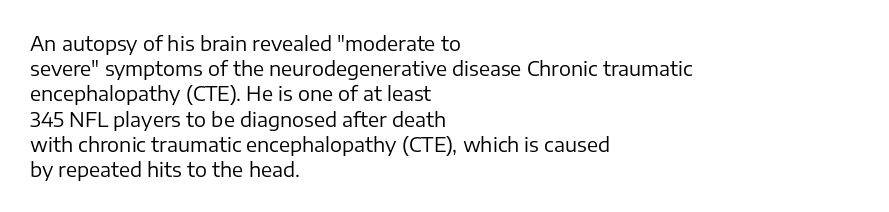
{"italic": "no", "bold": "no", "underline": "no", "align": "left", "line_spacing": "normal", "line_spacing_ratio": 1.26, "letter_spacing": "normal", "letter_spacing_em": 0.0, "glyph_px": 20}
